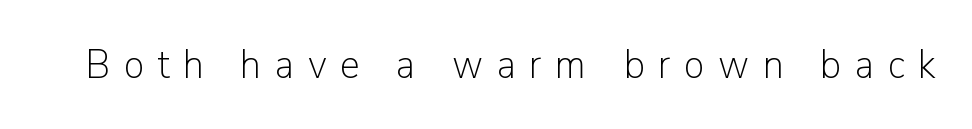
The axis of the letterforms is exactly vertical. The glyphs are unaccompanied by any horizontal stroke below them. The rendering uses natural spacing where letterforms have individual widths. Substantial extra tracking has been applied to these lines.
